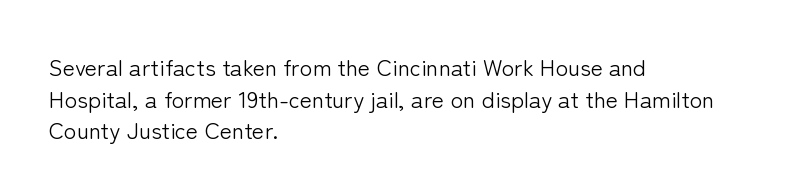
The strokes are not fattened; the text isn't bold. Beneath every word, the page is bare. Every row of glyphs begins at an identical x-position on the left. In terms of posture, this sample is upright.
